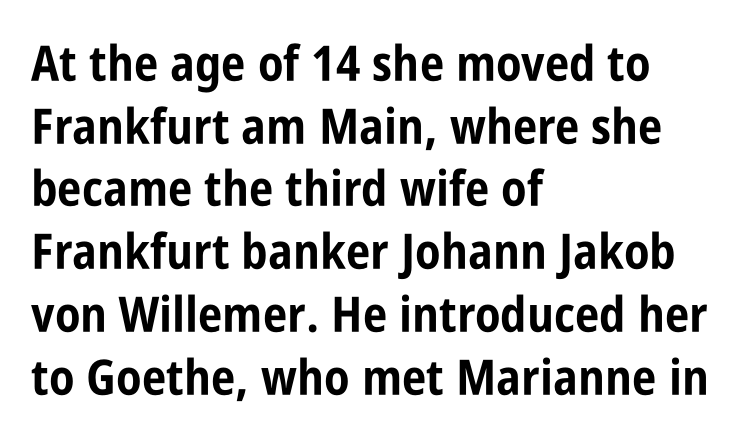
Q: Is the text bold? A: Yes.
Q: Is the text italic (slanted)? A: No, it is upright.
Q: Is the typeface a serif or a sans-serif typeface? A: Sans-serif.
Q: Is the text underlined? A: No.
Q: How is the paragraph aligned? A: Left-aligned.
Q: Is the spacing between letters normal or unusually wide? A: Normal.
Q: Is the spacing between lines tight, normal or loose? A: Normal.
Q: Width (condensed, normal, or wide)? A: Condensed.
Q: Stroke contrast? A: Low.
Q: x-height? A: Large.
Q: Monospaced? A: No.
